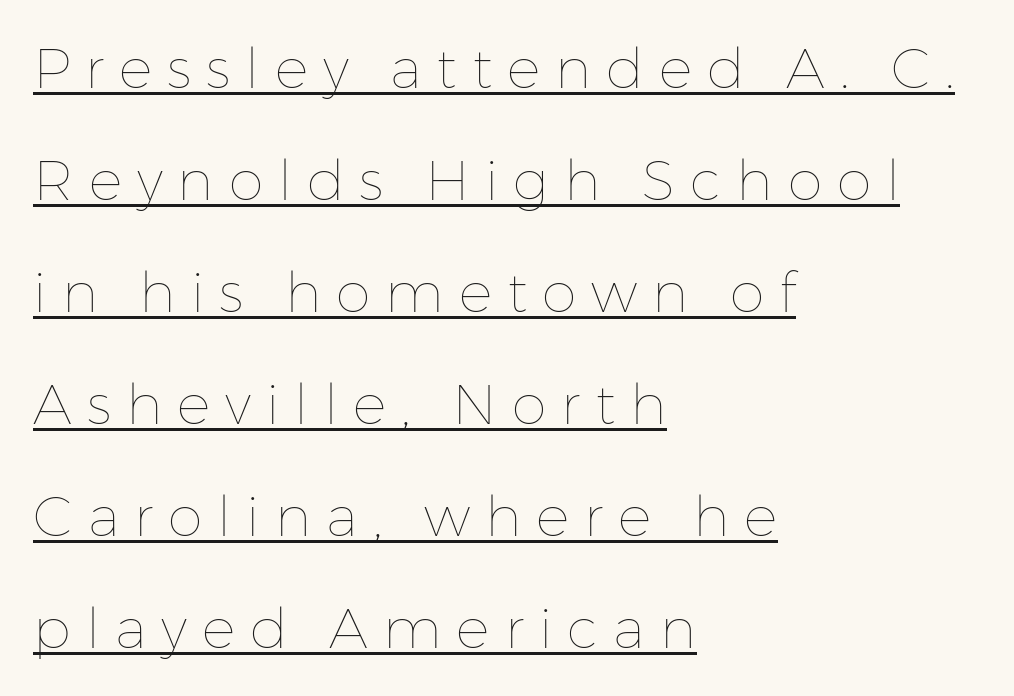
{"italic": "no", "bold": "no", "weight": "thin", "width": "normal", "stroke_contrast": "low", "x_height": "medium", "monospaced": "no", "underline": "yes", "align": "left", "line_spacing": "loose", "line_spacing_ratio": 2.0, "letter_spacing": "wide", "letter_spacing_em": 0.27, "glyph_px": 56}
